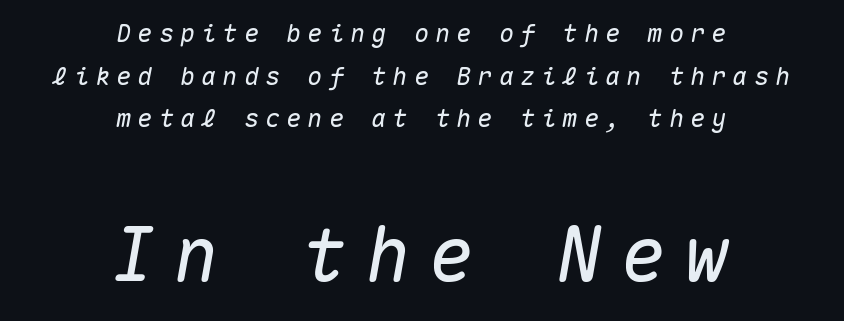
{"italic": "yes", "lean": "right", "slant_degrees": 10, "width": "normal", "stroke_contrast": "medium", "x_height": "medium", "monospaced": "yes", "underline": "no", "align": "center", "line_spacing_ratio": 1.71, "letter_spacing": "wide", "letter_spacing_em": 0.25, "larger_block": "second", "size_ratio": 3.0, "glyph_px": 75}
